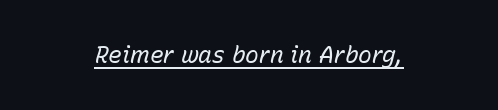
{"italic": "yes", "lean": "right", "slant_degrees": 15, "bold": "no", "underline": "yes", "align": "center", "letter_spacing": "normal", "letter_spacing_em": 0.0, "glyph_px": 23}
